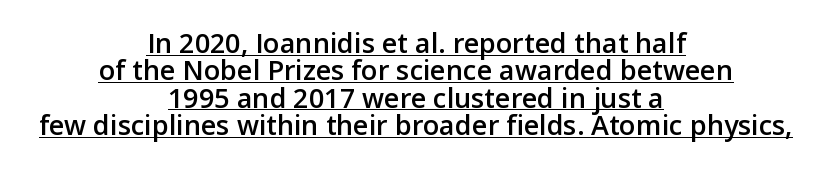
If you drew a line through each stem, it would be perfectly vertical. Typographic density is moderately raised because the face is semibold. Quick note: underline on. The lines are quadded center.
